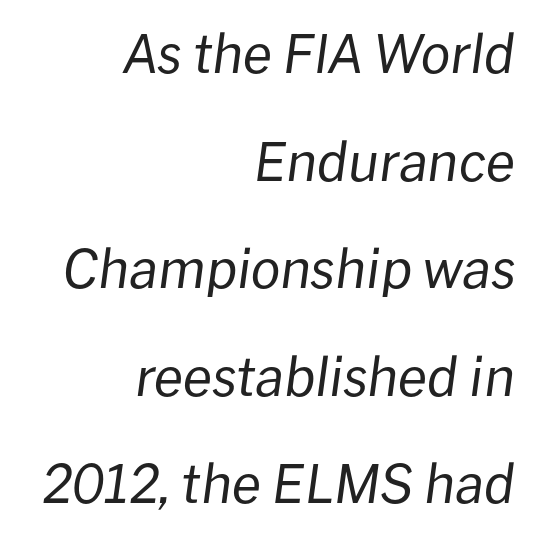
The image shows 53 px regular-weight type, italic (leaning right); set right-aligned, loose line spacing (2.03x), normal letter spacing, not underlined; low stroke contrast and a medium x-height.
